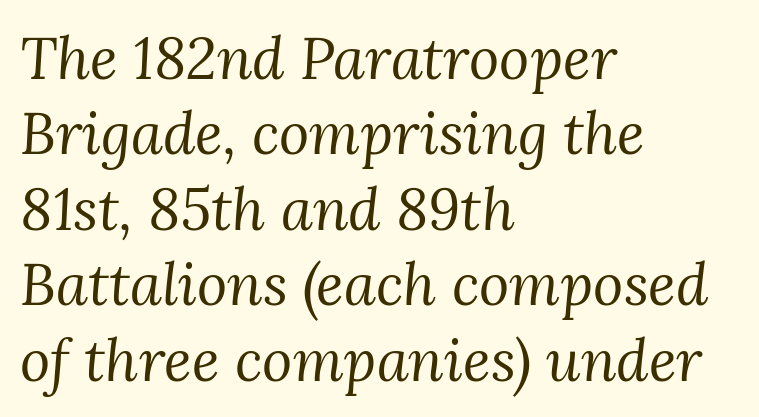
Note: serifs present on the glyphs. The typography opts for an oblique posture over an upright one. These lines sit exactly where default settings would place them. Only glyphs here, with clear space below each row. Short and long lines alike share a common starting point at left. The rendering uses natural spacing where letterforms have individual widths.
